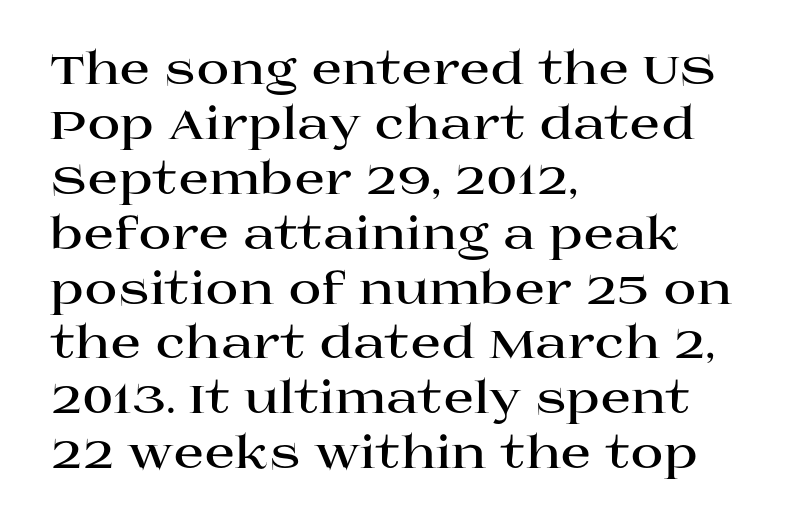
Q: Is the text bold? A: Yes.
Q: Is the text italic (slanted)? A: No, it is upright.
Q: Is the typeface a serif or a sans-serif typeface? A: Serif.
Q: Is the text underlined? A: No.
Q: How is the paragraph aligned? A: Left-aligned.
Q: Is the spacing between letters normal or unusually wide? A: Normal.
Q: Width (condensed, normal, or wide)? A: Wide.
Q: Stroke contrast? A: High.
Q: x-height? A: Large.
Q: Monospaced? A: No.
